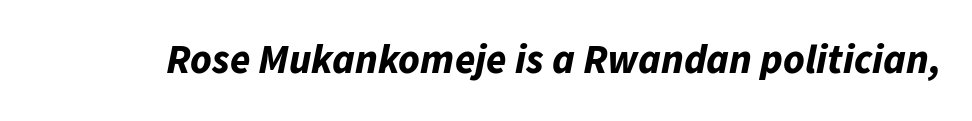
{"italic": "yes", "lean": "right", "slant_degrees": 11, "bold": "yes", "weight": "bold", "width": "normal", "stroke_contrast": "low", "x_height": "medium", "monospaced": "no", "underline": "no", "letter_spacing": "normal", "letter_spacing_em": 0.0, "glyph_px": 41}
